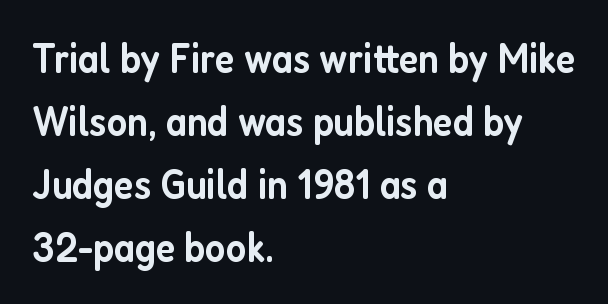
Q: Is the text bold? A: Semi-bold.
Q: Is the text italic (slanted)? A: No, it is upright.
Q: Is the typeface a serif or a sans-serif typeface? A: Sans-serif.
Q: Is the text underlined? A: No.
Q: How is the paragraph aligned? A: Left-aligned.
Q: Is the spacing between letters normal or unusually wide? A: Normal.
Q: Is the spacing between lines tight, normal or loose? A: Normal.
Q: Width (condensed, normal, or wide)? A: Condensed.
Q: Stroke contrast? A: Low.
Q: x-height? A: Medium.
Q: Monospaced? A: No.
